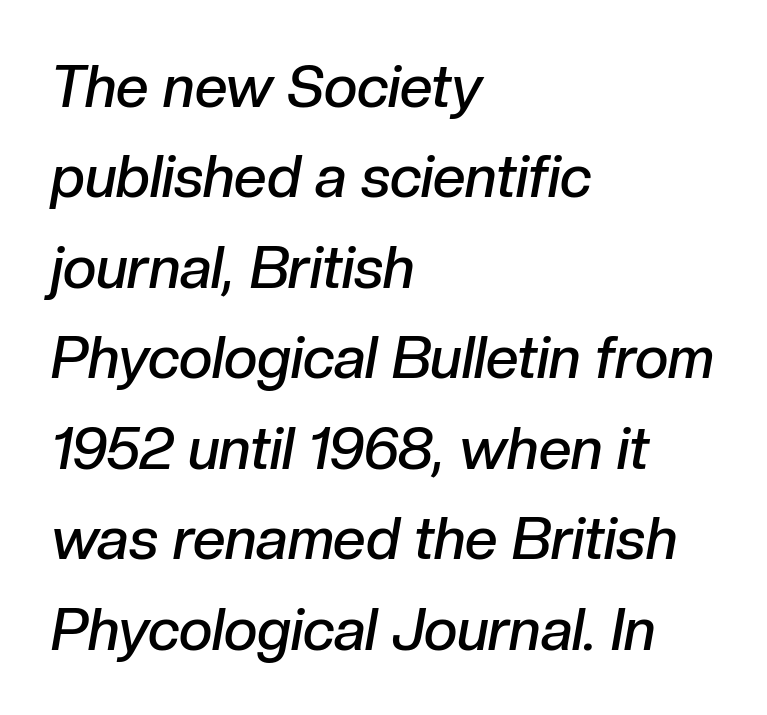
Q: Is the text bold? A: Semi-bold.
Q: Is the text italic (slanted)? A: Yes, it leans right by about 10 degrees.
Q: Is the text underlined? A: No.
Q: How is the paragraph aligned? A: Left-aligned.
Q: Is the spacing between letters normal or unusually wide? A: Normal.
Q: Is the spacing between lines tight, normal or loose? A: Normal.
Q: Width (condensed, normal, or wide)? A: Normal.
Q: Stroke contrast? A: Low.
Q: x-height? A: Medium.
Q: Monospaced? A: No.
